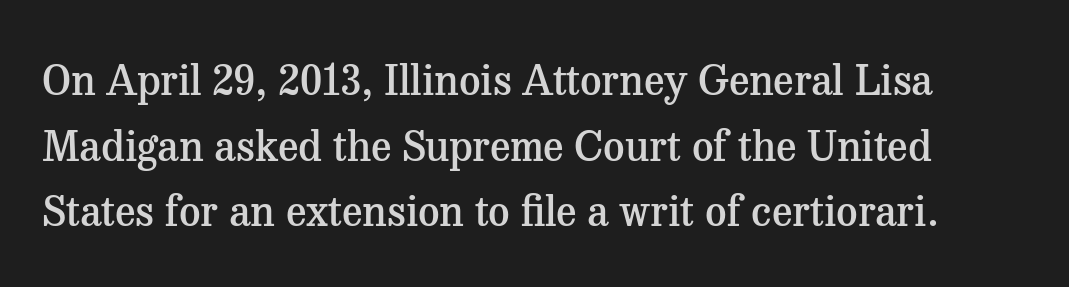
Q: Is the text bold? A: Semi-bold.
Q: Is the text italic (slanted)? A: No, it is upright.
Q: Is the typeface a serif or a sans-serif typeface? A: Serif.
Q: Is the text underlined? A: No.
Q: Is the spacing between letters normal or unusually wide? A: Normal.
Q: Is the spacing between lines tight, normal or loose? A: Normal.
Q: Width (condensed, normal, or wide)? A: Normal.
Q: Stroke contrast? A: Medium.
Q: x-height? A: Medium.
Q: Monospaced? A: No.
